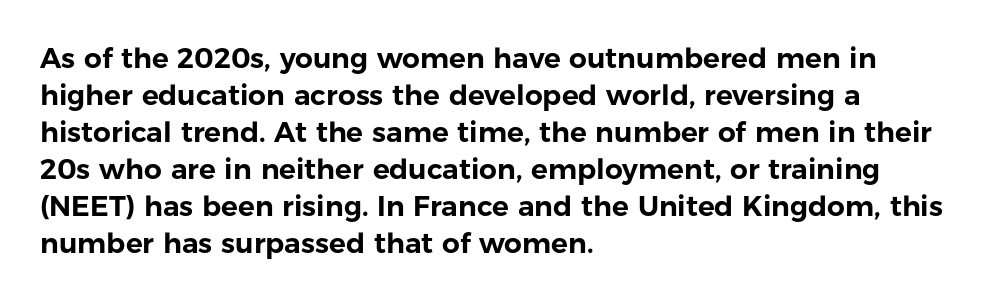
The image shows 28 px sans-serif type, upright; set left-aligned, normal line spacing (1.32x), normal letter spacing, not underlined; low stroke contrast and a medium x-height.
